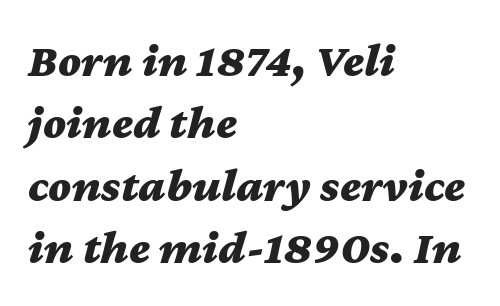
{"italic": "yes", "lean": "right", "slant_degrees": 12, "bold": "yes", "weight": "bold", "width": "wide", "stroke_contrast": "medium", "x_height": "medium", "monospaced": "no", "underline": "no", "align": "left", "line_spacing": "normal", "line_spacing_ratio": 1.3, "letter_spacing": "normal", "letter_spacing_em": 0.0, "glyph_px": 48}
